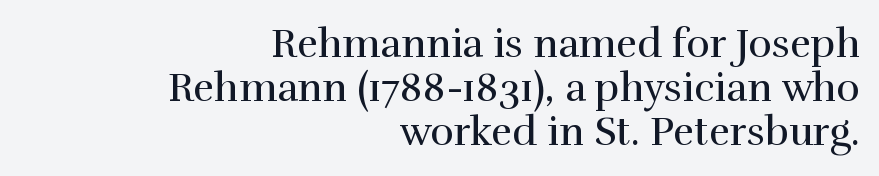
{"serif": "yes", "italic": "no", "bold": "no", "weight": "regular", "width": "normal", "x_height": "medium", "monospaced": "no", "underline": "no", "align": "right", "line_spacing": "tight", "line_spacing_ratio": 1.1, "letter_spacing": "normal", "letter_spacing_em": 0.0, "glyph_px": 40}
